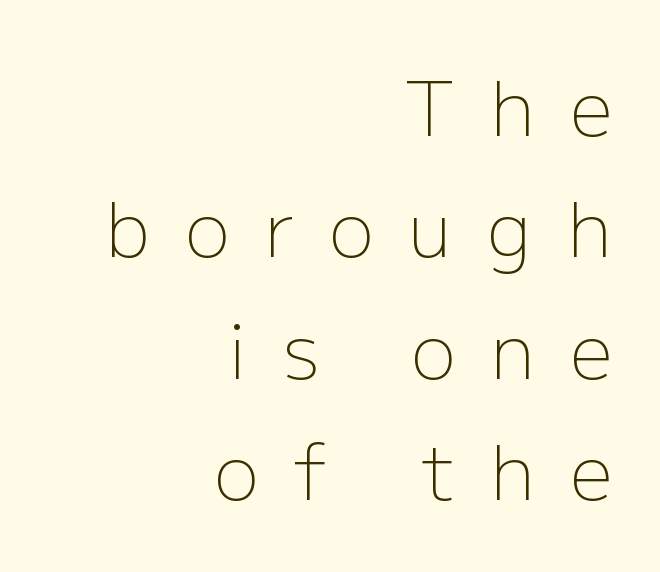
{"serif": "no", "italic": "no", "bold": "no", "weight": "light", "width": "normal", "stroke_contrast": "low", "x_height": "medium", "monospaced": "no", "underline": "no", "align": "right", "line_spacing": "normal", "line_spacing_ratio": 1.62, "letter_spacing": "wide", "letter_spacing_em": 0.47, "glyph_px": 75}
